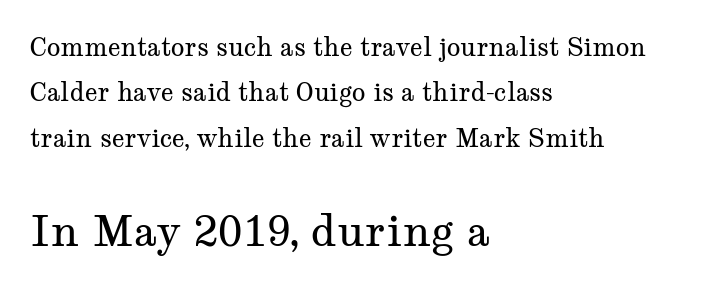
The font family rendered here belongs to the serif group. This sample has the flowing, uneven cadence of proportional lettering. These lines keep a tight, regular rhythm from letter to letter. These glyphs show unthickened strokes, regular width or finer. Which of the two is more prominent by size? The second, at the bottom.
